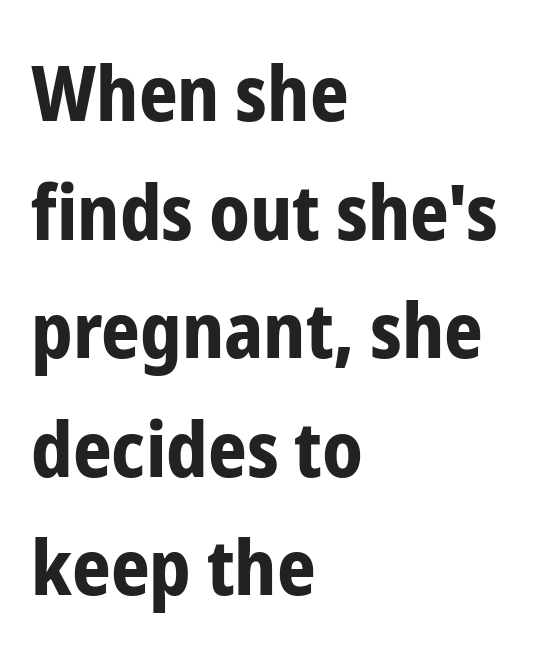
{"serif": "no", "italic": "no", "bold": "yes", "weight": "bold", "width": "condensed", "stroke_contrast": "low", "x_height": "medium", "monospaced": "no", "underline": "no", "align": "left", "line_spacing": "normal", "line_spacing_ratio": 1.56, "letter_spacing": "normal", "letter_spacing_em": 0.0, "glyph_px": 76}
